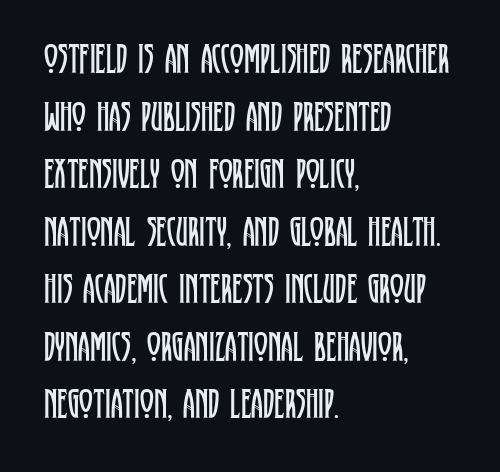
{"serif": "yes", "italic": "no", "bold": "no", "weight": "regular", "width": "condensed", "stroke_contrast": "low", "x_height": "large", "monospaced": "no", "underline": "no", "align": "left", "line_spacing": "normal", "line_spacing_ratio": 1.37, "letter_spacing": "normal", "letter_spacing_em": 0.0, "glyph_px": 42}
